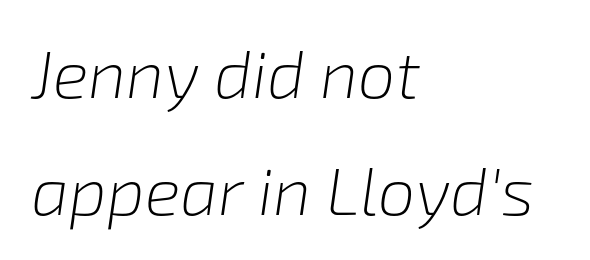
{"italic": "yes", "lean": "right", "slant_degrees": 8, "bold": "no", "weight": "light", "width": "normal", "stroke_contrast": "low", "x_height": "medium", "monospaced": "no", "underline": "no", "align": "left", "line_spacing_ratio": 1.74, "letter_spacing": "normal", "letter_spacing_em": 0.0, "glyph_px": 67}
